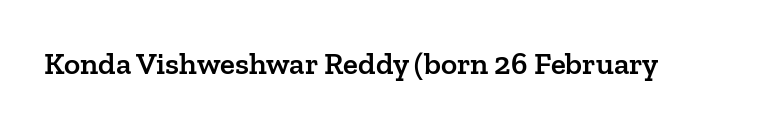
Q: Is the text bold? A: Semi-bold.
Q: Is the text italic (slanted)? A: No, it is upright.
Q: Is the typeface a serif or a sans-serif typeface? A: Serif.
Q: Is the text underlined? A: No.
Q: Is the spacing between letters normal or unusually wide? A: Normal.
Q: Width (condensed, normal, or wide)? A: Normal.
Q: Stroke contrast? A: Low.
Q: x-height? A: Medium.
Q: Monospaced? A: No.
